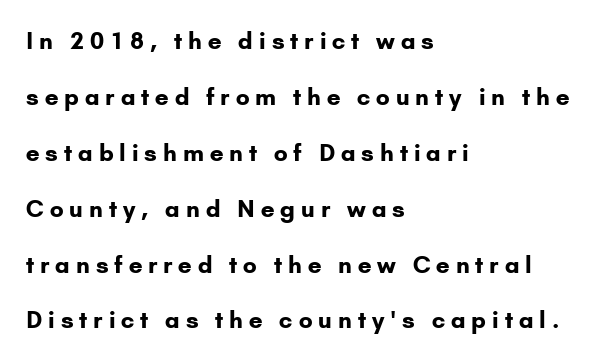
{"italic": "no", "bold": "yes", "underline": "no", "align": "left", "line_spacing": "loose", "line_spacing_ratio": 2.43, "letter_spacing": "wide", "letter_spacing_em": 0.26, "glyph_px": 23}
